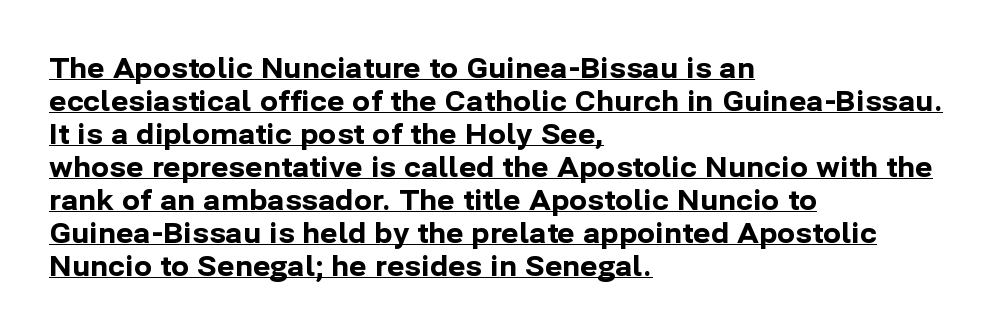
Q: Is the text bold? A: Yes.
Q: Is the text italic (slanted)? A: No, it is upright.
Q: Is the text underlined? A: Yes.
Q: How is the paragraph aligned? A: Left-aligned.
Q: Is the spacing between letters normal or unusually wide? A: Normal.
